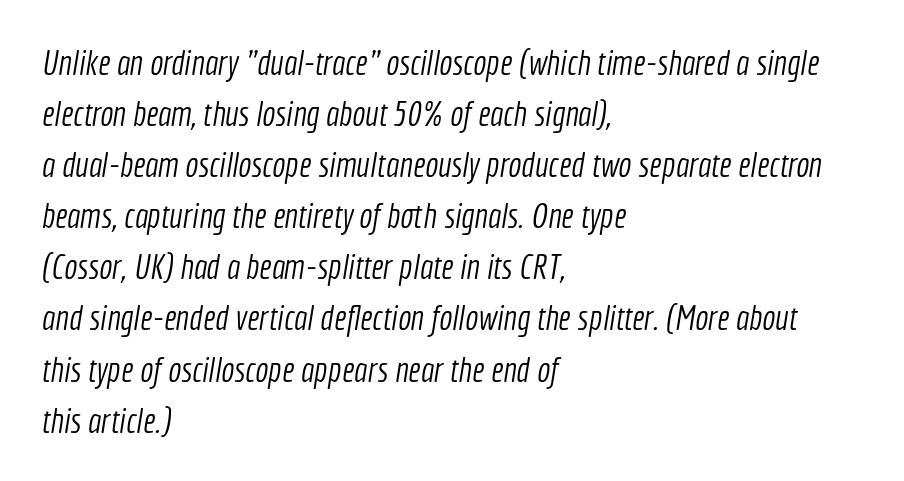
{"serif": "no", "bold": "no", "weight": "light", "width": "condensed", "x_height": "medium", "monospaced": "no", "underline": "no", "align": "left", "line_spacing": "normal", "line_spacing_ratio": 1.46, "letter_spacing": "normal", "letter_spacing_em": 0.0, "glyph_px": 35}
